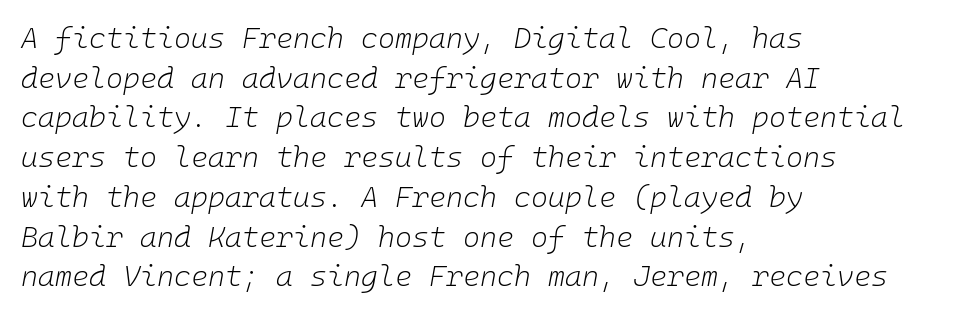
{"italic": "yes", "lean": "right", "slant_degrees": 10, "bold": "no", "weight": "light", "width": "normal", "stroke_contrast": "low", "x_height": "medium", "underline": "no", "align": "left", "line_spacing": "normal", "line_spacing_ratio": 1.37, "letter_spacing": "normal", "letter_spacing_em": 0.0, "glyph_px": 29}
